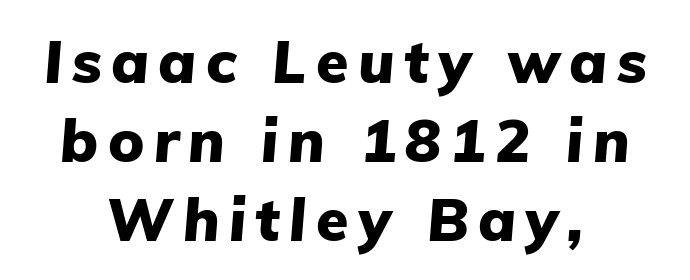
The passage shown stacks its lines at a standard gap. Yep, that's italic — everything's leaning. The text block is weighted toward neither margin, spreading evenly from the middle. Bold? Absolutely — the strokes are thick and heavy. Looks like regular typesetting: each glyph gets only the width it needs. Anything drawn beneath the words? Only blank space.
